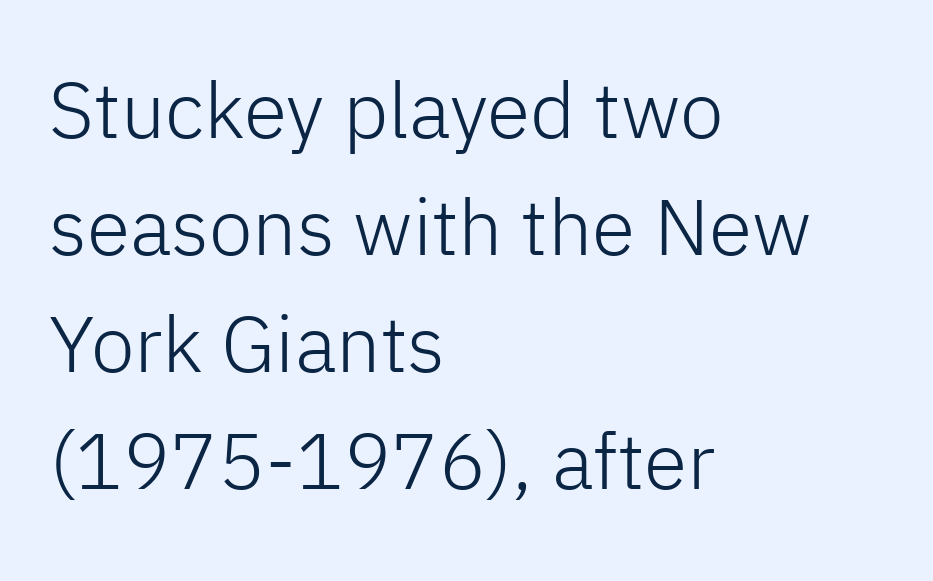
Q: Is the text bold? A: No.
Q: Is the text italic (slanted)? A: No, it is upright.
Q: Is the typeface a serif or a sans-serif typeface? A: Sans-serif.
Q: Is the text underlined? A: No.
Q: How is the paragraph aligned? A: Left-aligned.
Q: Is the spacing between letters normal or unusually wide? A: Normal.
Q: Is the spacing between lines tight, normal or loose? A: Normal.
Q: Width (condensed, normal, or wide)? A: Normal.
Q: Stroke contrast? A: Low.
Q: x-height? A: Medium.
Q: Monospaced? A: No.
